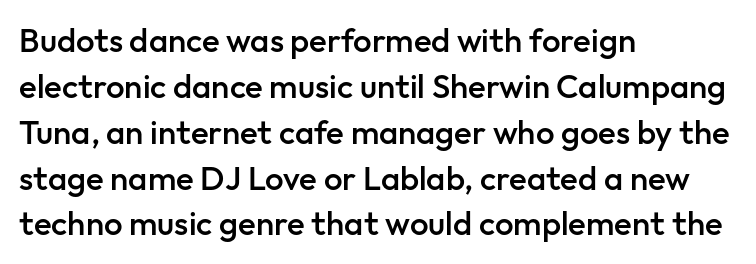
Is the letter spacing exaggerated? No — it looks like the ordinary default. Note: no serifs on the glyphs. These lines were composed using upright roman letters. Horizontal alignment here is leftward, the default for most running prose.
